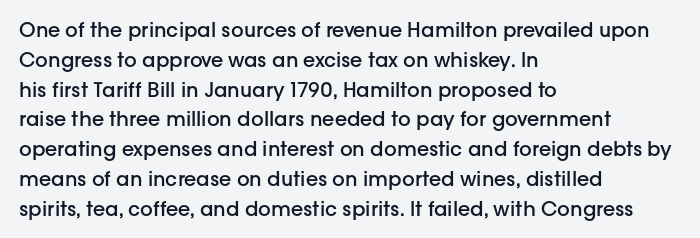
The image shows 20 px text type, upright; set left-aligned, normal line spacing (1.49x), normal letter spacing, not underlined.
